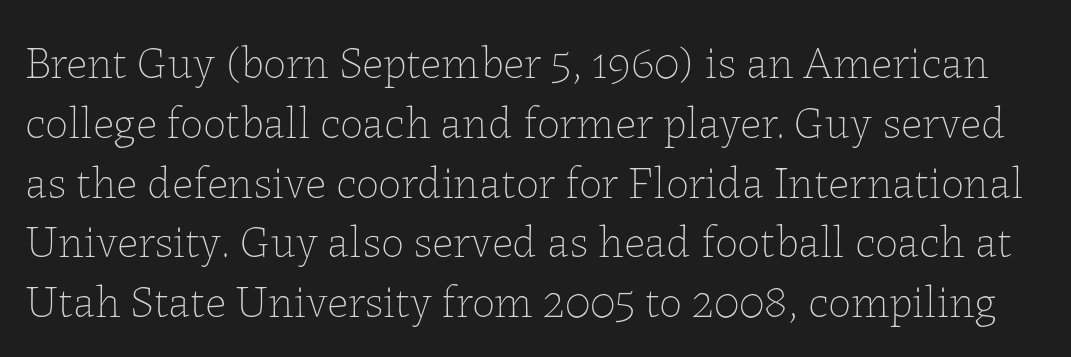
The letters advance in unequal steps, a hallmark of proportional type. No chunkiness to these letters — they're not bold. The font's upright variant was chosen for this text. Any mark beneath the type? The region is blank. Caption: standard tracking, unaltered.
